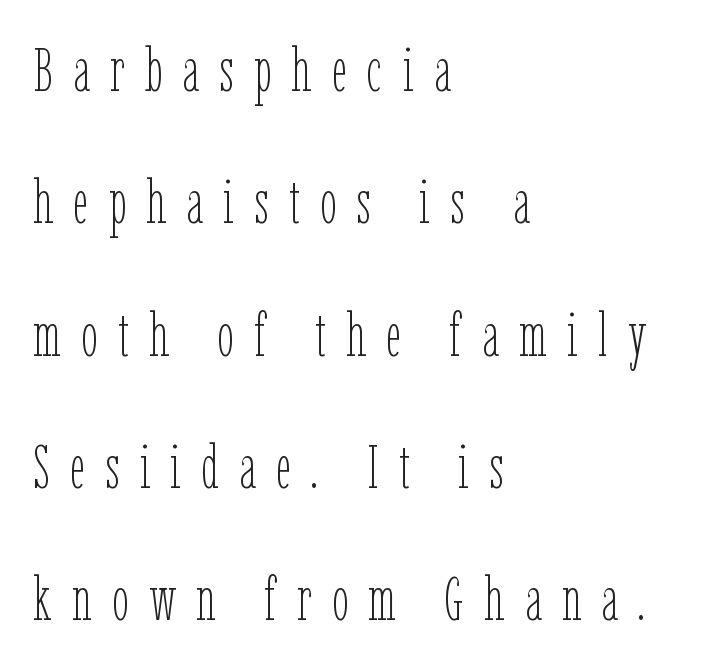
{"italic": "no", "bold": "no", "weight": "thin", "width": "condensed", "stroke_contrast": "low", "x_height": "medium", "monospaced": "no", "underline": "no", "align": "left", "line_spacing": "loose", "line_spacing_ratio": 2.17, "letter_spacing": "wide", "letter_spacing_em": 0.33, "glyph_px": 61}
